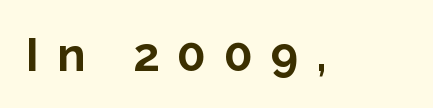
{"serif": "no", "italic": "no", "bold": "yes", "weight": "bold", "width": "normal", "stroke_contrast": "low", "x_height": "medium", "monospaced": "no", "underline": "no", "letter_spacing": "wide", "letter_spacing_em": 0.38, "glyph_px": 47}
